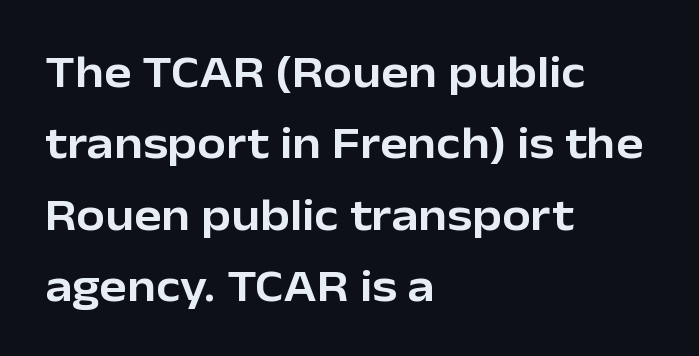
Notice how descenders clear the ascenders below comfortably — that's standard leading. Unmarked baselines from the first word to the last. Nobody touched the tracking dial on this one. This sample is left-justified, so line endings fall wherever the words run out.
